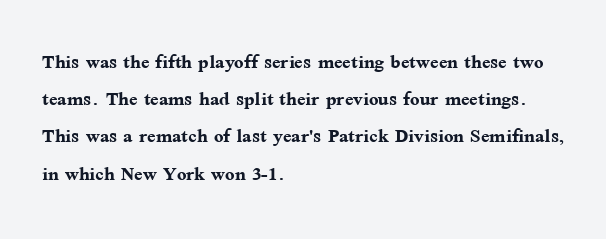
Q: Is the text bold? A: Yes.
Q: Is the text italic (slanted)? A: No, it is upright.
Q: Is the text underlined? A: No.
Q: How is the paragraph aligned? A: Left-aligned.
Q: Is the spacing between letters normal or unusually wide? A: Normal.
Q: Is the spacing between lines tight, normal or loose? A: Normal.
